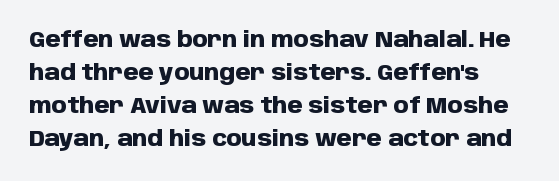
You'd pick this weight for a headline — it's a proper bold. The lettering holds an erect, upright posture throughout. Glance below the letters and you will spot only blank space. Layout note: lines flush left. Characters follow at the spacing the type designer built in. These lines sit exactly where default settings would place them.
